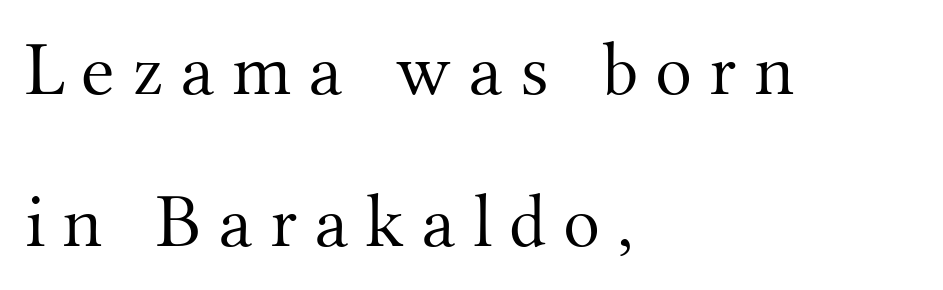
{"serif": "yes", "italic": "no", "bold": "no", "weight": "light", "width": "normal", "stroke_contrast": "medium", "x_height": "small", "monospaced": "no", "underline": "no", "align": "left", "line_spacing": "loose", "line_spacing_ratio": 1.97, "letter_spacing": "wide", "letter_spacing_em": 0.22, "glyph_px": 77}
